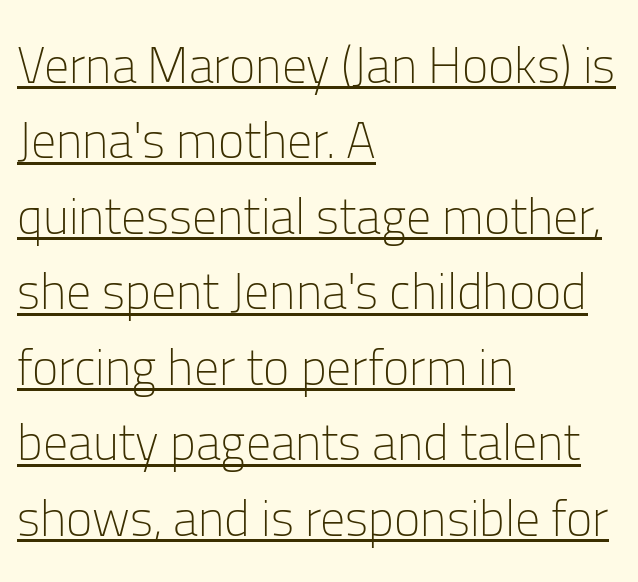
These characters rest on top of a visible drawn line. The characters display no serif detailing; their extremities are plain. Caption: standard tracking, unaltered. What's the leading like? Ordinary, nothing unusual.
